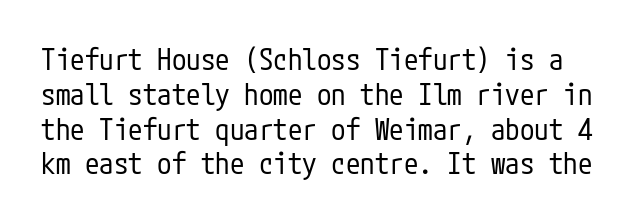
No extra ink here — the face is not bold. Tracking here is standard; glyphs follow each other at the usual distance. The rendering shows plain stroke endings on the letterforms — a sans-serif design. The specimen reads as upright at a glance. Check under the words: just untouched page.
